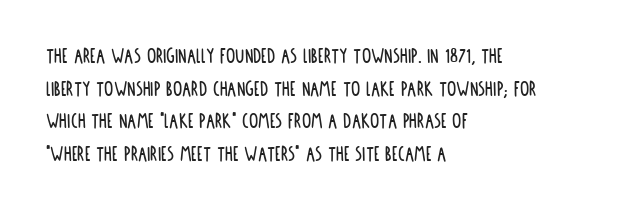
{"italic": "no", "underline": "no", "align": "left", "line_spacing": "normal", "line_spacing_ratio": 1.42, "letter_spacing": "normal", "letter_spacing_em": 0.0, "glyph_px": 23}
